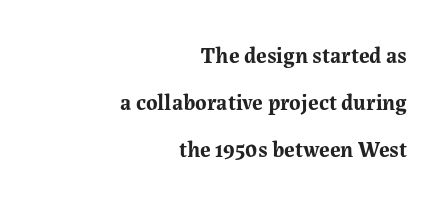
{"italic": "no", "bold": "yes", "underline": "no", "align": "right", "line_spacing": "loose", "line_spacing_ratio": 2.13, "letter_spacing": "normal", "letter_spacing_em": 0.0, "glyph_px": 22}
